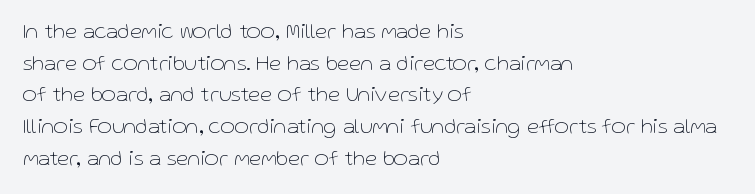
The image shows 22 px text type, upright; set left-aligned, normal line spacing (1.44x), normal letter spacing, not underlined.
